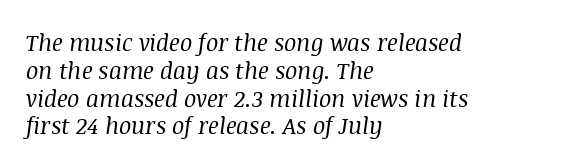
Teacher's note: observe the even left margin — that is flush-left alignment. Rendered with sloped, italic letterforms. Compared with typical body copy, the letter spacing here is the same. Heft: none added — not bold. The words here are not underlined.
